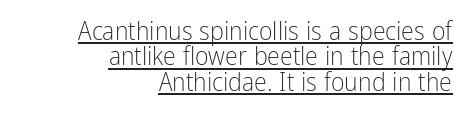
The image shows 26 px text type, upright; set right-aligned, tight line spacing (0.98x), normal letter spacing, underlined.
